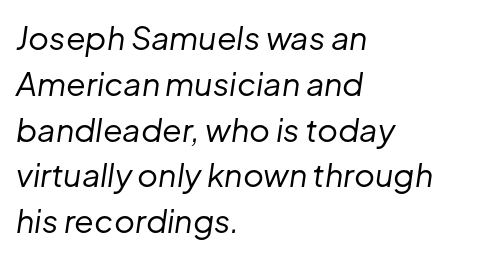
{"italic": "yes", "lean": "right", "slant_degrees": 8, "bold": "no", "weight": "regular", "width": "normal", "stroke_contrast": "low", "x_height": "medium", "monospaced": "no", "underline": "no", "align": "left", "line_spacing": "normal", "line_spacing_ratio": 1.43, "letter_spacing": "normal", "letter_spacing_em": 0.0, "glyph_px": 32}
